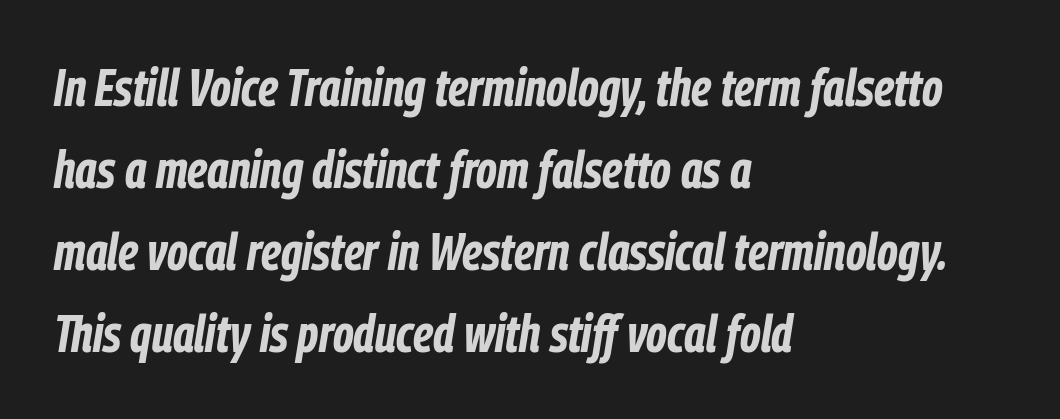
{"italic": "yes", "lean": "right", "slant_degrees": 9, "bold": "yes", "weight": "bold", "width": "condensed", "stroke_contrast": "low", "x_height": "medium", "monospaced": "no", "underline": "no", "align": "left", "line_spacing": "normal", "line_spacing_ratio": 1.55, "letter_spacing": "normal", "letter_spacing_em": 0.0, "glyph_px": 53}
